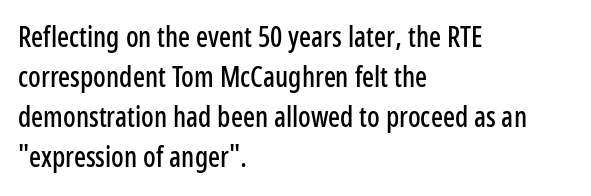
Q: Is the text italic (slanted)? A: No, it is upright.
Q: Is the typeface a serif or a sans-serif typeface? A: Sans-serif.
Q: Is the text underlined? A: No.
Q: How is the paragraph aligned? A: Left-aligned.
Q: Is the spacing between letters normal or unusually wide? A: Normal.
Q: Is the spacing between lines tight, normal or loose? A: Normal.
Q: Width (condensed, normal, or wide)? A: Condensed.
Q: Stroke contrast? A: Low.
Q: x-height? A: Medium.
Q: Monospaced? A: No.
